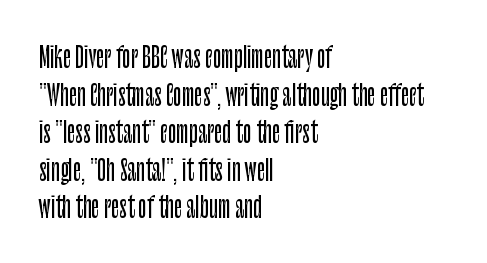
{"serif": "no", "italic": "no", "width": "condensed", "stroke_contrast": "low", "x_height": "large", "monospaced": "no", "underline": "no", "align": "left", "line_spacing": "normal", "line_spacing_ratio": 1.34, "letter_spacing": "normal", "letter_spacing_em": 0.0, "glyph_px": 28}
